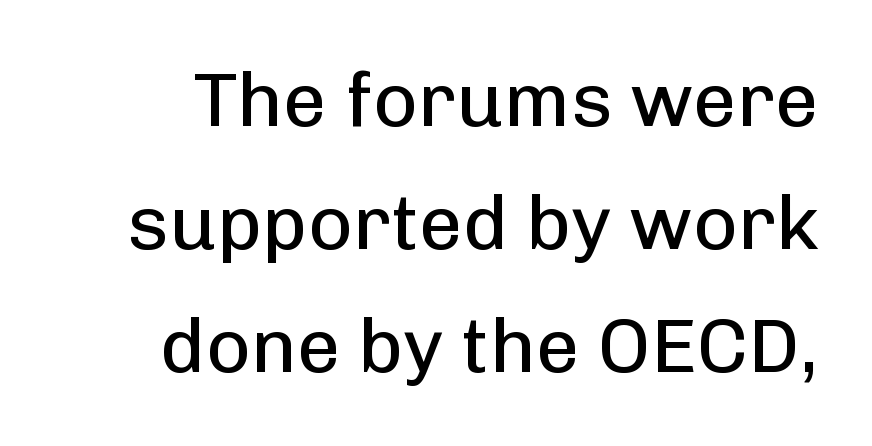
{"serif": "no", "italic": "no", "bold": "no", "weight": "regular", "width": "normal", "stroke_contrast": "low", "x_height": "medium", "monospaced": "no", "underline": "no", "line_spacing": "normal", "line_spacing_ratio": 1.6, "letter_spacing": "normal", "letter_spacing_em": 0.0, "glyph_px": 77}
